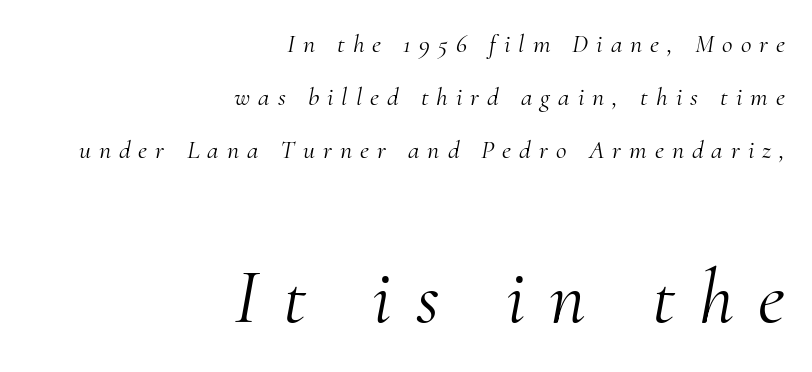
Small over large — that's the arrangement of the two blocks here. Does the copy run flush right? Yes — the right margin is perfectly even. Whoever set this chose breathing room over compactness in the vertical rhythm. Look at the bottom of the vertical strokes: they flare into serifs here. On a weight scale, this lands at 450 or below.
